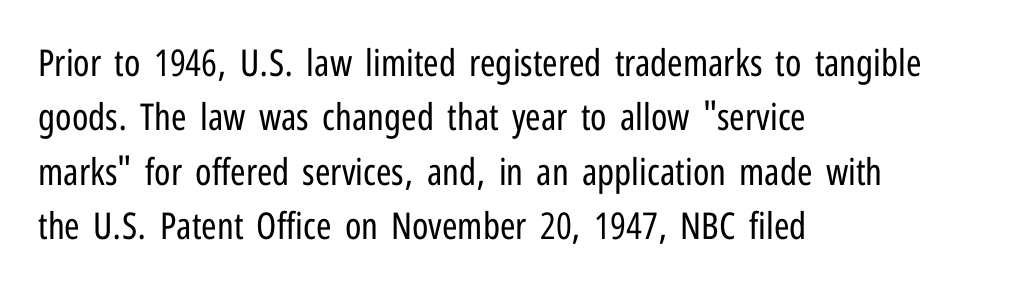
{"serif": "no", "italic": "no", "bold": "no", "weight": "regular", "width": "condensed", "stroke_contrast": "low", "x_height": "medium", "monospaced": "no", "underline": "no", "align": "left", "line_spacing": "normal", "line_spacing_ratio": 1.47, "letter_spacing": "normal", "letter_spacing_em": 0.0, "glyph_px": 37}
